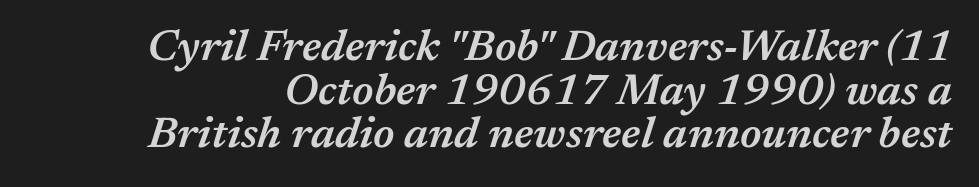
Q: Is the text bold? A: Semi-bold.
Q: Is the text italic (slanted)? A: Yes, it leans right by about 17 degrees.
Q: Is the text underlined? A: No.
Q: Is the spacing between letters normal or unusually wide? A: Normal.
Q: Is the spacing between lines tight, normal or loose? A: Tight.
Q: Width (condensed, normal, or wide)? A: Normal.
Q: Stroke contrast? A: Medium.
Q: x-height? A: Medium.
Q: Monospaced? A: No.
